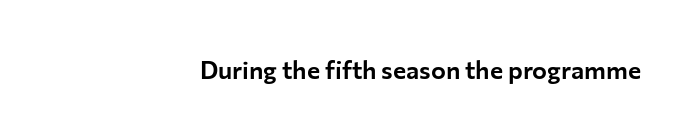
The image shows 25 px text type, upright; set right-aligned, normal letter spacing, not underlined.
